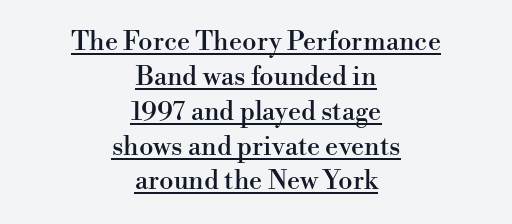
{"italic": "no", "underline": "yes", "align": "center", "line_spacing": "normal", "line_spacing_ratio": 1.34, "letter_spacing": "normal", "letter_spacing_em": 0.0, "glyph_px": 26}
